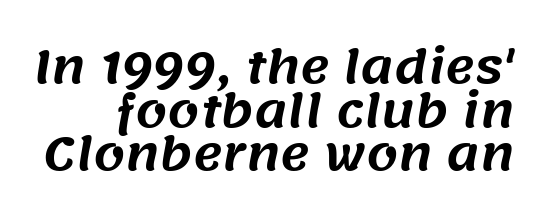
{"serif": "no", "width": "normal", "stroke_contrast": "medium", "x_height": "large", "monospaced": "no", "underline": "no", "line_spacing": "tight", "line_spacing_ratio": 0.97, "letter_spacing": "normal", "letter_spacing_em": 0.0, "glyph_px": 45}
